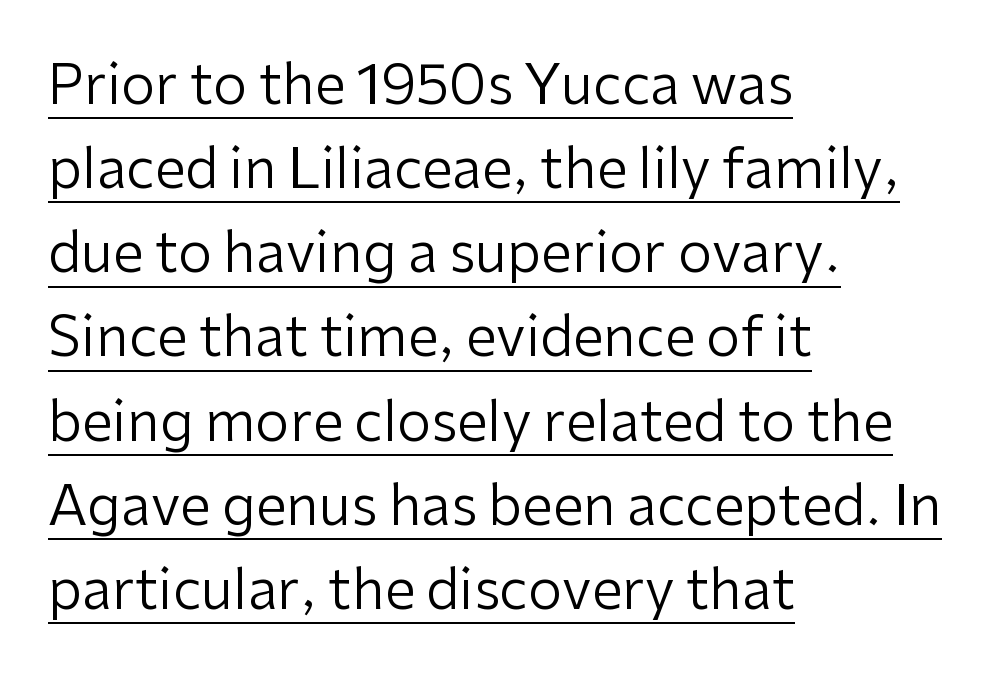
The image shows 55 px regular-weight sans-serif type, upright; set left-aligned, normal line spacing (1.53x), normal letter spacing, underlined; low stroke contrast and a medium x-height.
